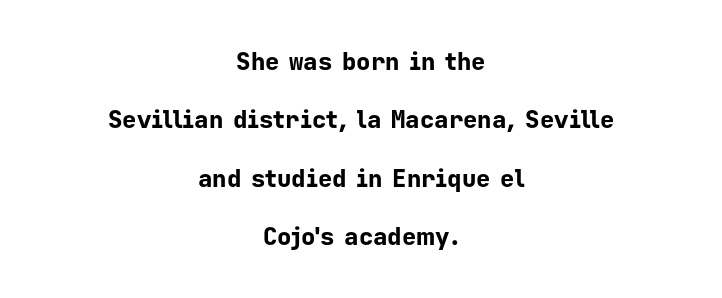
The image shows 24 px bold type, upright; set centered, loose line spacing (2.43x), normal letter spacing, not underlined.
